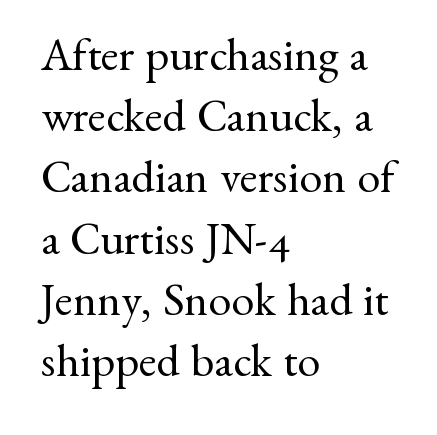
Q: Is the text bold? A: No.
Q: Is the text italic (slanted)? A: No, it is upright.
Q: Is the typeface a serif or a sans-serif typeface? A: Serif.
Q: Is the text underlined? A: No.
Q: How is the paragraph aligned? A: Left-aligned.
Q: Is the spacing between letters normal or unusually wide? A: Normal.
Q: Is the spacing between lines tight, normal or loose? A: Normal.
Q: Width (condensed, normal, or wide)? A: Normal.
Q: Stroke contrast? A: Medium.
Q: x-height? A: Small.
Q: Monospaced? A: No.
